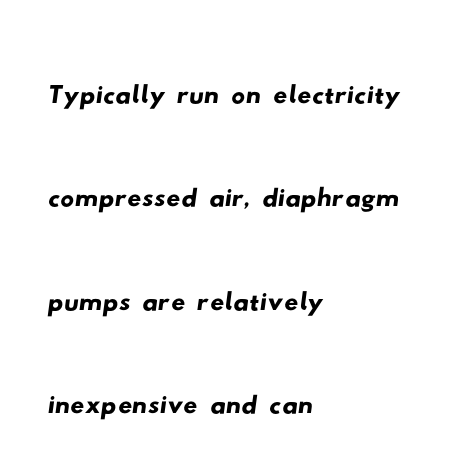
Varying glyph widths throughout — classic text-font behaviour. You could call the tracking neutral — neither tight nor loose. Beneath every word, the page is bare. Successive baselines arrive at the customary interval. This is sans-serif lettering, the kind often seen on screens and signage.
